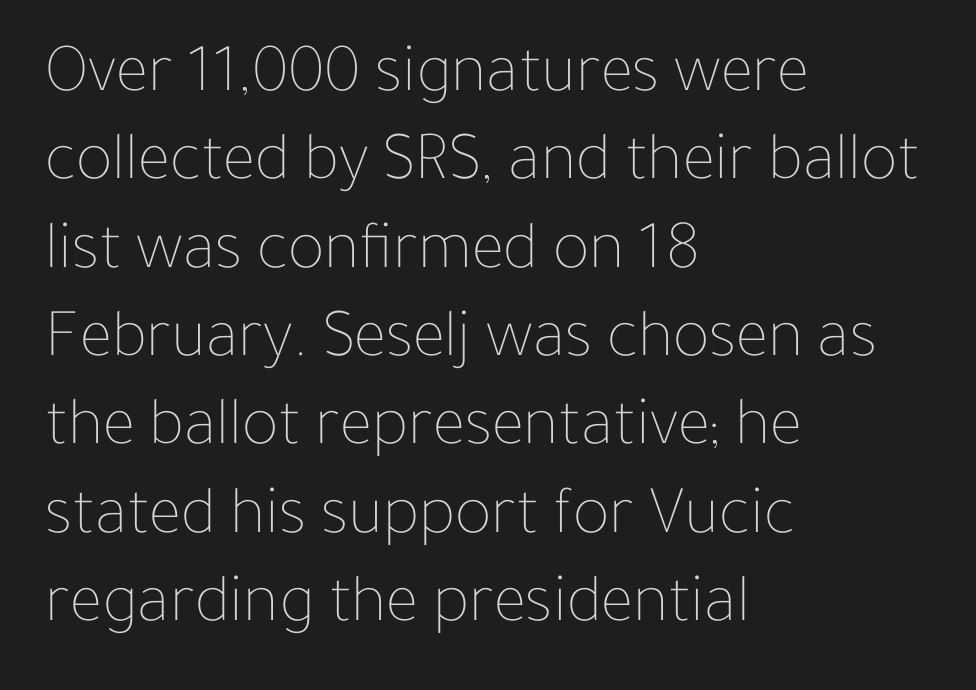
The lettering stays uniformly vertical, giving the passage a roman look. In terms of letterspacing, this is plain default setting. Compared with a centered layout, this one pins lines to the left instead. Anything drawn beneath the words? Only blank space.
